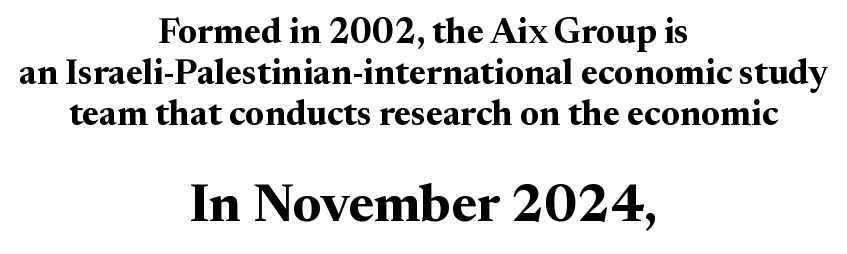
Do the letters lean? They stand straight. What stands out about the letter spacing? Nothing — it is the standard amount. These lines are composed in type with serifs. Compared with an ordinary text face, these strokes are far heavier — a full bold.
